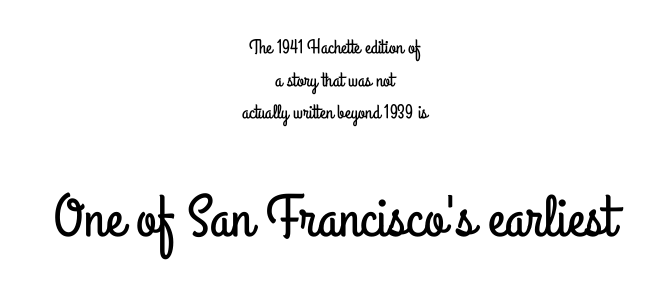
{"serif": "no", "italic": "no", "width": "condensed", "stroke_contrast": "low", "x_height": "small", "monospaced": "no", "underline": "no", "align": "center", "line_spacing": "normal", "line_spacing_ratio": 1.63, "letter_spacing": "normal", "letter_spacing_em": 0.0, "larger_block": "second", "size_ratio": 2.95, "glyph_px": 59}
